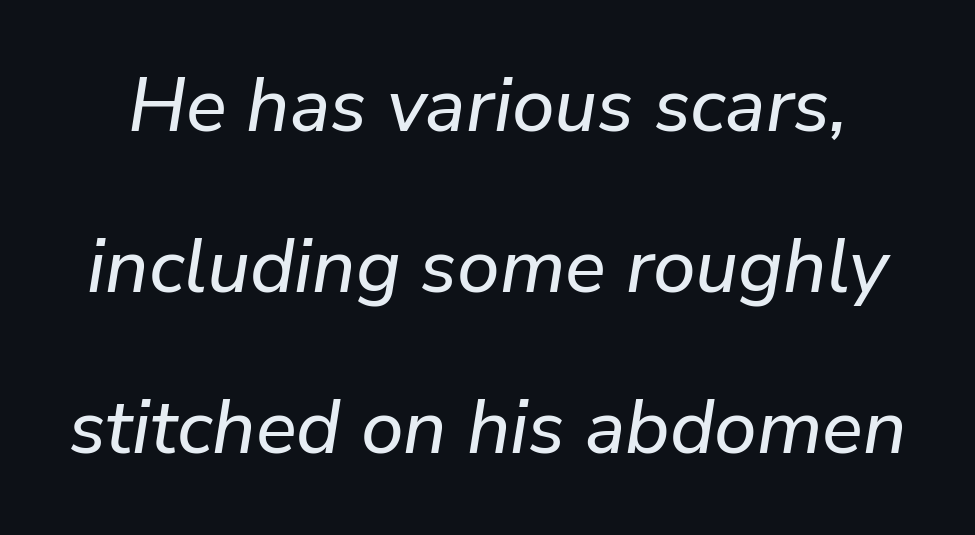
The image shows 76 px text type, italic (leaning right); set loose line spacing (2.12x), normal letter spacing, not underlined; low stroke contrast and a medium x-height.
